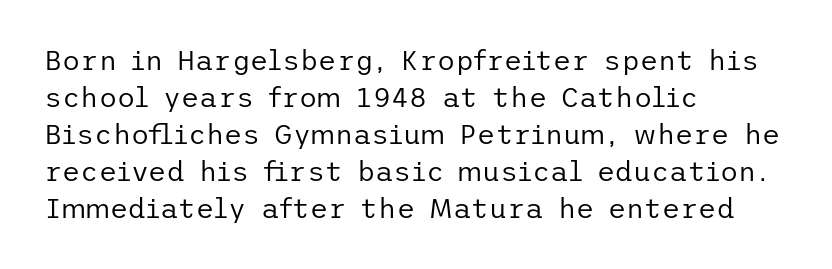
Each row of text sits above clean, open space. The designer went with a sans here, leaving each stem footless. What's the leading like? Ordinary, nothing unusual. Stems here are at most as thick as an everyday book face. Italic: no, the glyphs are upright roman.
